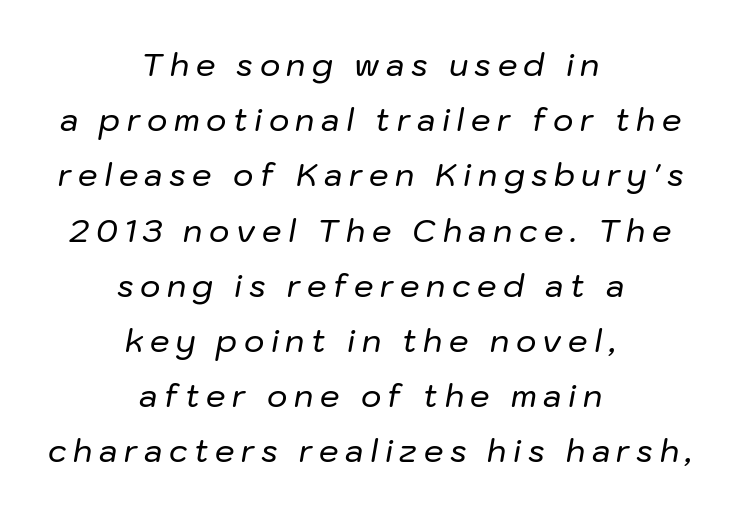
Q: Is the text italic (slanted)? A: Yes, it leans right by about 10 degrees.
Q: Is the text underlined? A: No.
Q: How is the paragraph aligned? A: Centered.
Q: Is the spacing between letters normal or unusually wide? A: Unusually wide.
Q: Width (condensed, normal, or wide)? A: Normal.
Q: Stroke contrast? A: Low.
Q: x-height? A: Medium.
Q: Monospaced? A: No.
